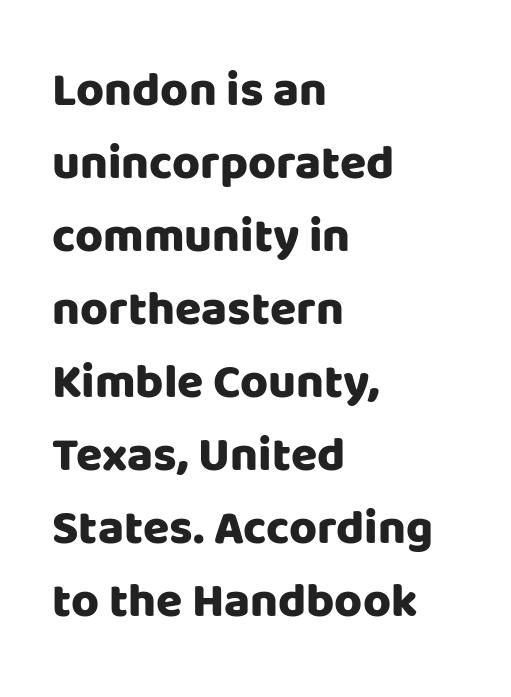
{"serif": "no", "italic": "no", "bold": "yes", "weight": "heavy", "width": "normal", "stroke_contrast": "low", "x_height": "large", "monospaced": "no", "underline": "no", "align": "left", "line_spacing": "normal", "line_spacing_ratio": 1.52, "letter_spacing": "normal", "letter_spacing_em": 0.0, "glyph_px": 48}
